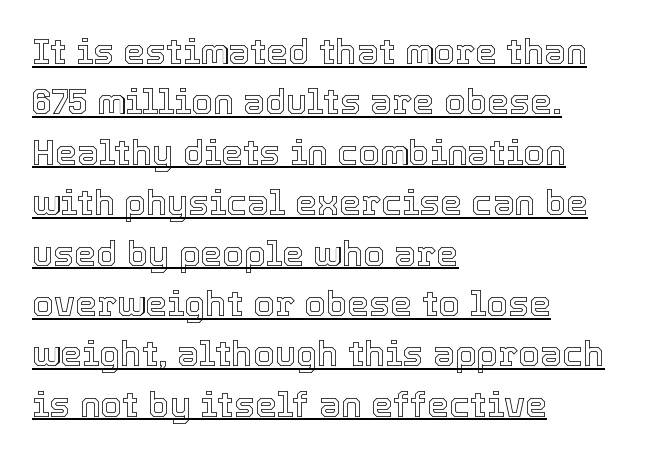
The rendering uses the underline text-decoration. Designer's note — italics off, roman on. Caption: standard tracking, unaltered. Do the characters align in a grid? No, the font is proportional.
